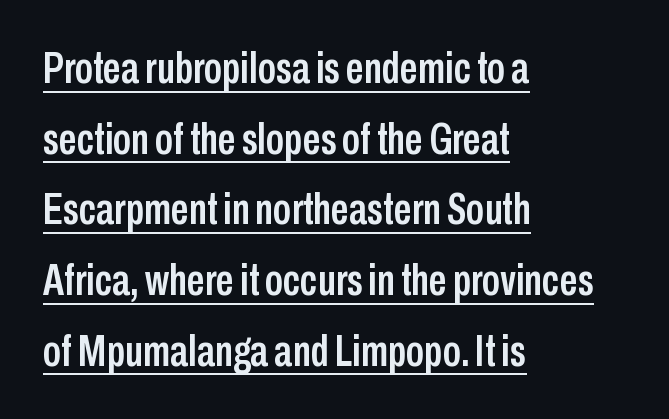
Regular leading. In terms of letterform style, serifs are entirely absent. Glance below the letters and you will spot a drawn line. You could not count columns in this text — the font is proportionally spaced.
